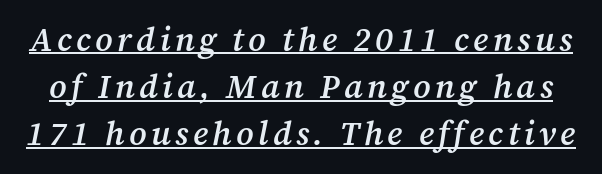
{"serif": "yes", "italic": "yes", "lean": "right", "slant_degrees": 12, "bold": "semi", "weight": "semibold", "width": "normal", "stroke_contrast": "medium", "x_height": "medium", "monospaced": "no", "underline": "yes", "line_spacing": "normal", "line_spacing_ratio": 1.43, "glyph_px": 33}
